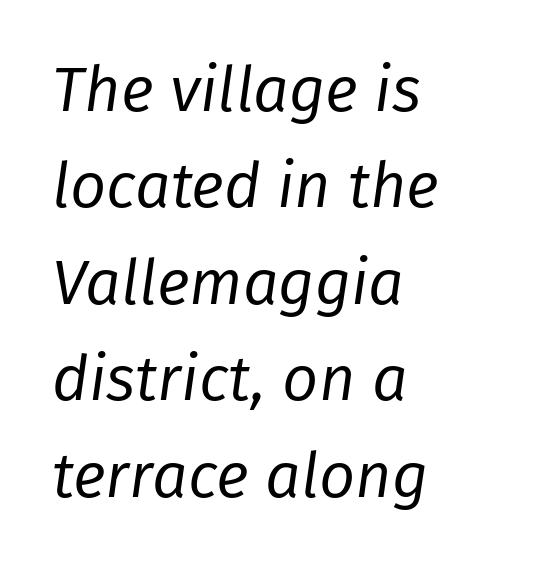
{"italic": "yes", "lean": "right", "slant_degrees": 8, "bold": "no", "weight": "regular", "width": "normal", "stroke_contrast": "low", "x_height": "medium", "monospaced": "no", "underline": "no", "align": "left", "line_spacing": "normal", "line_spacing_ratio": 1.53, "letter_spacing": "normal", "letter_spacing_em": 0.0, "glyph_px": 63}
